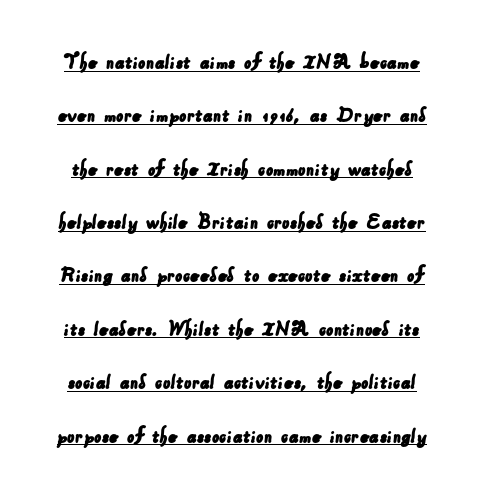
{"underline": "yes", "line_spacing": "loose", "line_spacing_ratio": 2.32, "letter_spacing": "normal", "letter_spacing_em": 0.0, "glyph_px": 23}
